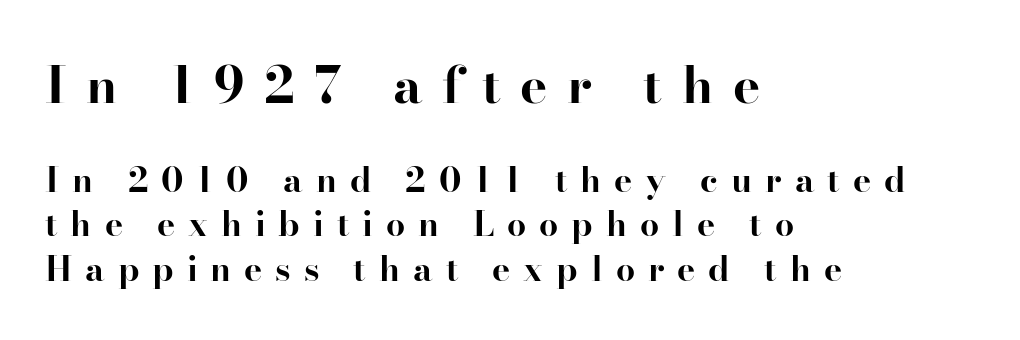
{"serif": "yes", "italic": "no", "bold": "yes", "weight": "bold", "width": "normal", "stroke_contrast": "high", "x_height": "small", "monospaced": "no", "underline": "no", "align": "left", "line_spacing": "normal", "line_spacing_ratio": 1.31, "letter_spacing": "wide", "letter_spacing_em": 0.38, "larger_block": "first", "size_ratio": 1.5, "glyph_px": 51}
